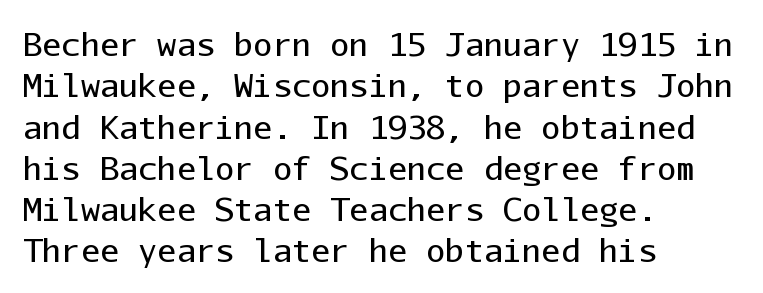
The image shows 32 px regular-weight sans-serif type, upright, monospaced; set left-aligned, normal line spacing (1.29x), normal letter spacing, not underlined; low stroke contrast and a medium x-height.
